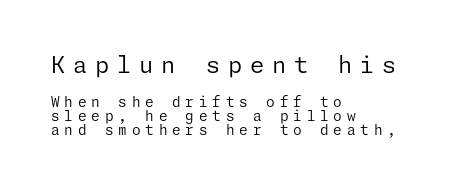
Q: Is the text bold? A: No.
Q: Is the text italic (slanted)? A: No, it is upright.
Q: Is the text underlined? A: No.
Q: How is the paragraph aligned? A: Left-aligned.
Q: Is the spacing between letters normal or unusually wide? A: Unusually wide.
Q: Is the spacing between lines tight, normal or loose? A: Tight.
Q: Which block of text is set in a larger size, the first (top) or the second (bottom)? A: The first (top) one.
